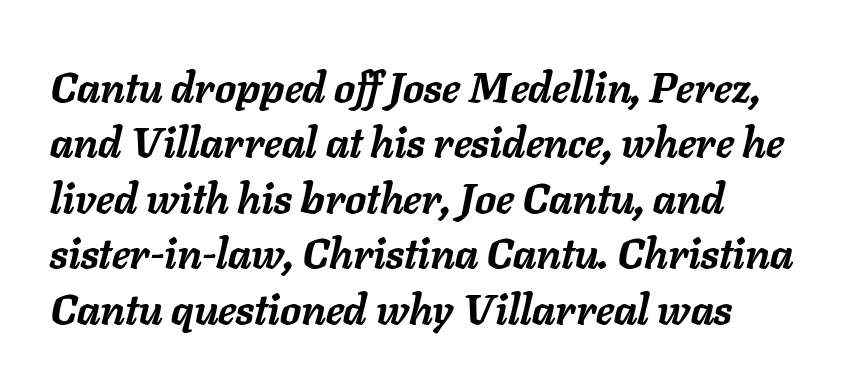
Each new line begins a customary step beneath the previous one. Clear beneath every line of the passage. The lettering tilts uniformly, giving the passage an italic look. These lines keep a tight, regular rhythm from letter to letter. Looks like regular typesetting: each glyph gets only the width it needs.
